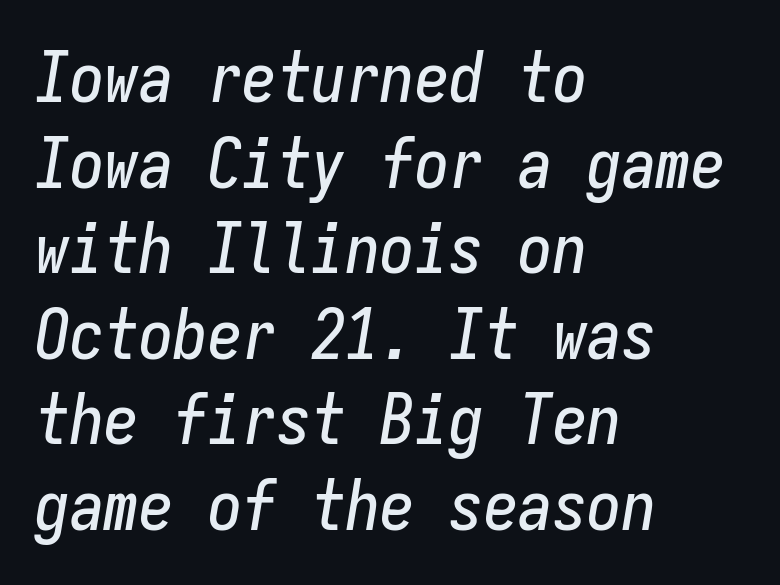
Q: Is the text italic (slanted)? A: Yes, it leans right by about 9 degrees.
Q: Is the text underlined? A: No.
Q: How is the paragraph aligned? A: Left-aligned.
Q: Is the spacing between letters normal or unusually wide? A: Normal.
Q: Width (condensed, normal, or wide)? A: Condensed.
Q: Stroke contrast? A: Low.
Q: x-height? A: Medium.
Q: Monospaced? A: Yes.
